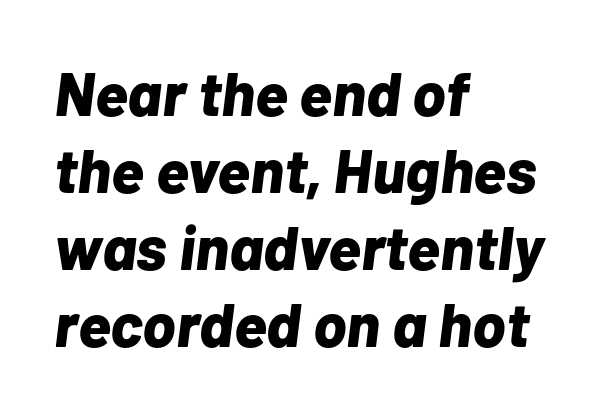
Q: Is the text bold? A: Yes.
Q: Is the text italic (slanted)? A: Yes, it leans right by about 7 degrees.
Q: Is the text underlined? A: No.
Q: How is the paragraph aligned? A: Left-aligned.
Q: Is the spacing between letters normal or unusually wide? A: Normal.
Q: Width (condensed, normal, or wide)? A: Normal.
Q: Stroke contrast? A: Low.
Q: x-height? A: Medium.
Q: Monospaced? A: No.
